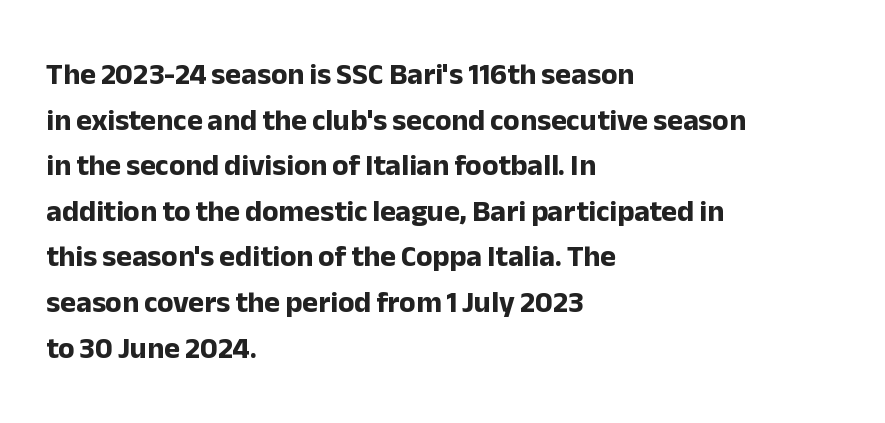
The image shows 30 px bold sans-serif type, upright; set left-aligned, normal line spacing (1.52x), normal letter spacing, not underlined; low stroke contrast and a medium x-height.
